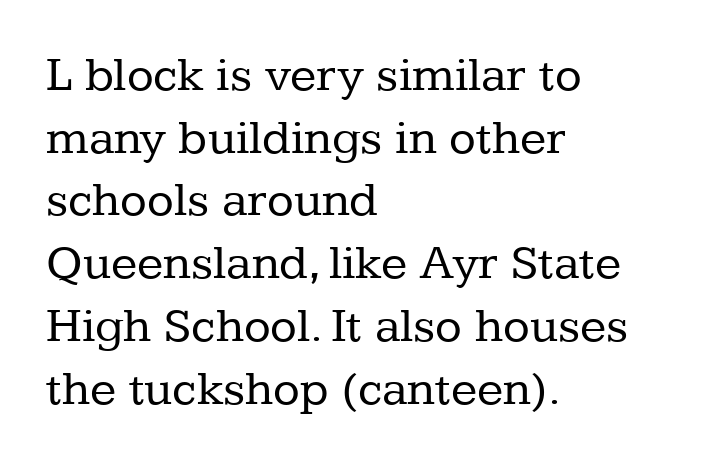
{"serif": "yes", "italic": "no", "bold": "no", "weight": "regular", "width": "normal", "stroke_contrast": "low", "x_height": "medium", "monospaced": "no", "underline": "no", "align": "left", "line_spacing": "normal", "line_spacing_ratio": 1.28, "letter_spacing": "normal", "letter_spacing_em": 0.0, "glyph_px": 49}
